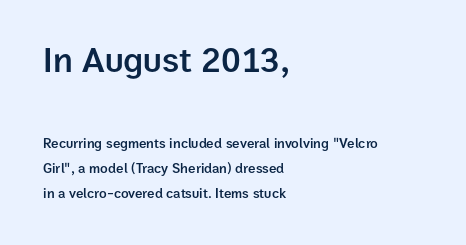
No italicization has been applied; the sample stays upright. Inter-character spacing is left at the font's built-in metrics. The face used here is proportionally spaced, like ordinary book or web type. Caption: upper text group enlarged, lower text group reduced.
